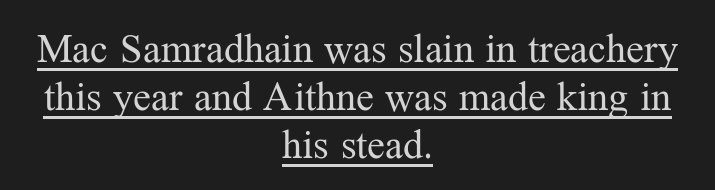
{"serif": "yes", "italic": "no", "bold": "no", "weight": "regular", "width": "normal", "stroke_contrast": "medium", "x_height": "medium", "monospaced": "no", "underline": "yes", "align": "center", "line_spacing_ratio": 1.2, "letter_spacing": "normal", "letter_spacing_em": 0.0, "glyph_px": 40}
